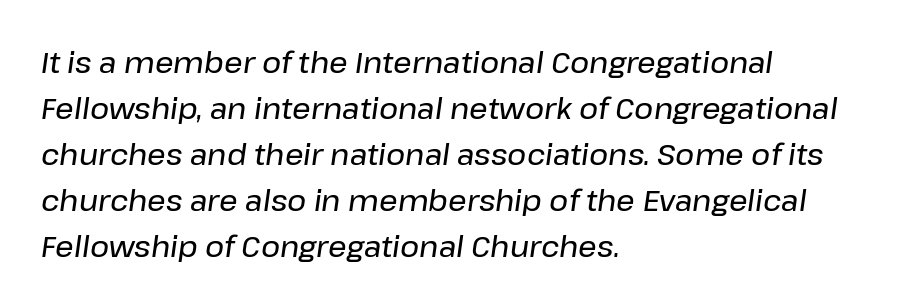
The image shows 29 px text type, italic (leaning right); set left-aligned, normal line spacing (1.59x), normal letter spacing, not underlined; low stroke contrast and a medium x-height.
